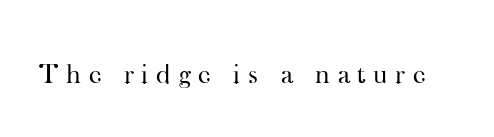
Q: Is the text bold? A: No.
Q: Is the text italic (slanted)? A: No, it is upright.
Q: Is the typeface a serif or a sans-serif typeface? A: Serif.
Q: Is the text underlined? A: No.
Q: Is the spacing between letters normal or unusually wide? A: Unusually wide.
Q: Width (condensed, normal, or wide)? A: Normal.
Q: Stroke contrast? A: High.
Q: x-height? A: Small.
Q: Monospaced? A: No.
